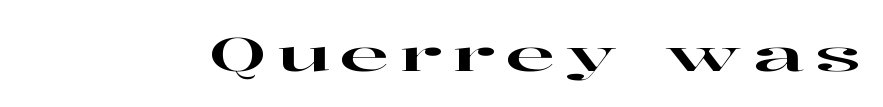
The image shows 46 px wide serif type, upright; set unusually wide letter spacing (+0.23 em), not underlined; high stroke contrast and a medium x-height.
